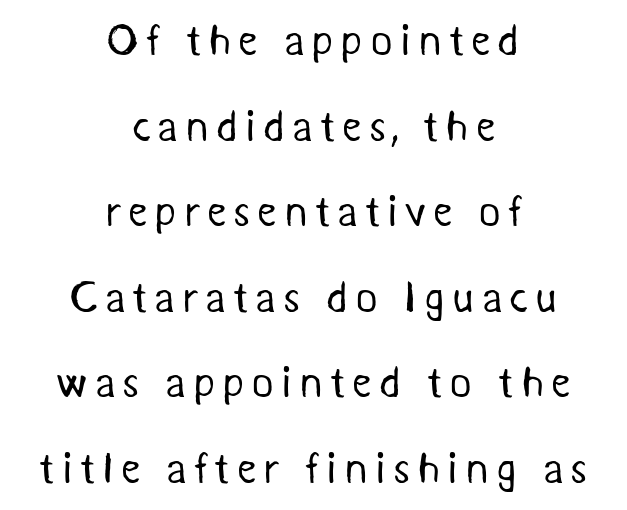
{"serif": "no", "bold": "no", "weight": "regular", "width": "normal", "stroke_contrast": "medium", "x_height": "medium", "monospaced": "no", "underline": "no", "align": "center", "line_spacing": "loose", "line_spacing_ratio": 1.99, "glyph_px": 43}
